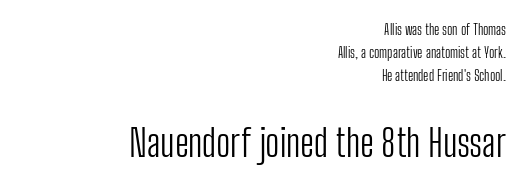
{"serif": "no", "italic": "no", "bold": "no", "weight": "light", "width": "condensed", "stroke_contrast": "low", "x_height": "medium", "monospaced": "no", "underline": "no", "align": "right", "line_spacing": "normal", "line_spacing_ratio": 1.66, "letter_spacing": "normal", "letter_spacing_em": 0.0, "larger_block": "second", "size_ratio": 2.64, "glyph_px": 37}
